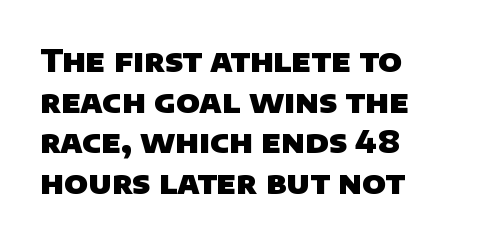
No word sits above an underline. Students, observe: this is what conventionally led text looks like. Check where the strokes stop: nothing finishes them off — pure sans. Casual observation: everything's shoved over to the left. The letters are bold, with thick, heavy strokes.
